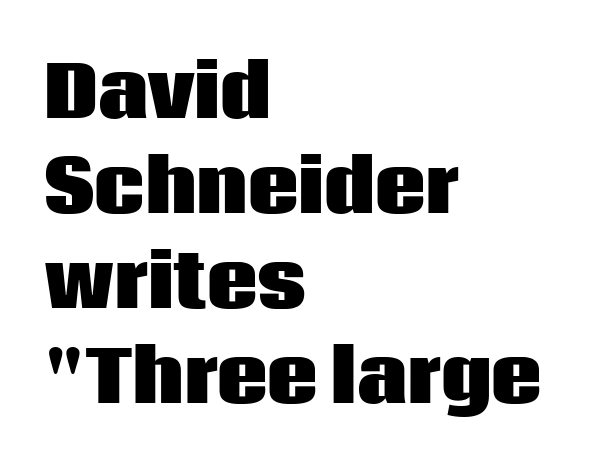
Q: Is the text bold? A: Yes.
Q: Is the text italic (slanted)? A: No, it is upright.
Q: Is the typeface a serif or a sans-serif typeface? A: Sans-serif.
Q: Is the text underlined? A: No.
Q: How is the paragraph aligned? A: Left-aligned.
Q: Is the spacing between letters normal or unusually wide? A: Normal.
Q: Is the spacing between lines tight, normal or loose? A: Normal.
Q: Width (condensed, normal, or wide)? A: Normal.
Q: Stroke contrast? A: Low.
Q: x-height? A: Large.
Q: Monospaced? A: No.
